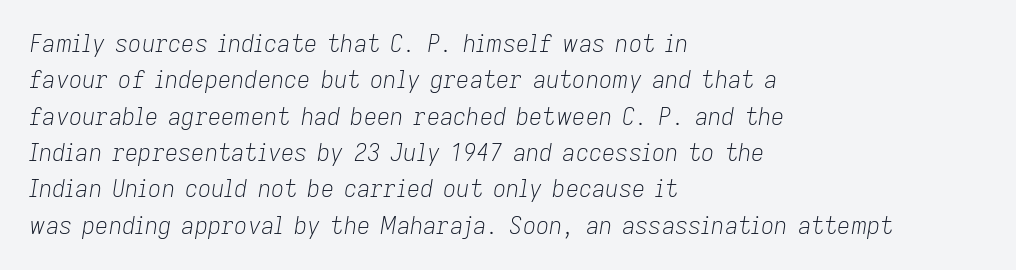
The image shows 23 px text type, italic (leaning right); set left-aligned, normal line spacing (1.58x), normal letter spacing, not underlined.
